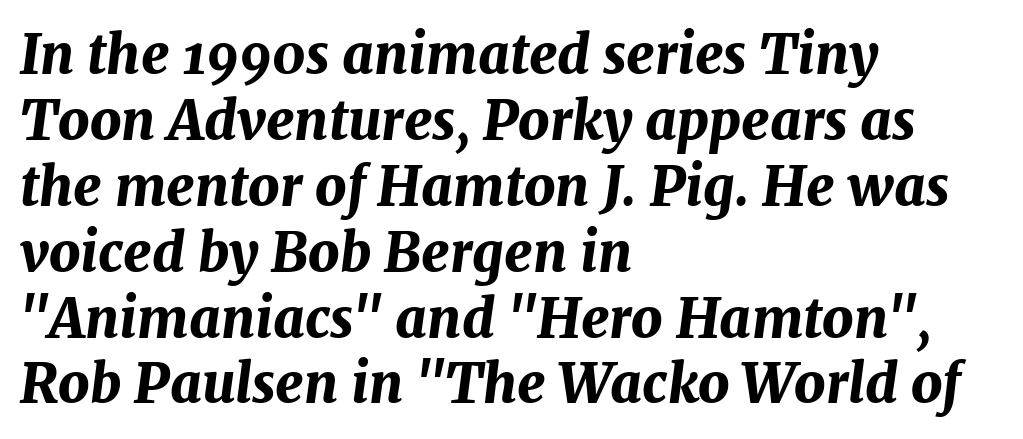
Q: Is the text bold? A: Yes.
Q: Is the text italic (slanted)? A: Yes, it leans right by about 7 degrees.
Q: Is the text underlined? A: No.
Q: How is the paragraph aligned? A: Left-aligned.
Q: Is the spacing between letters normal or unusually wide? A: Normal.
Q: Width (condensed, normal, or wide)? A: Normal.
Q: Stroke contrast? A: Medium.
Q: x-height? A: Medium.
Q: Monospaced? A: No.
